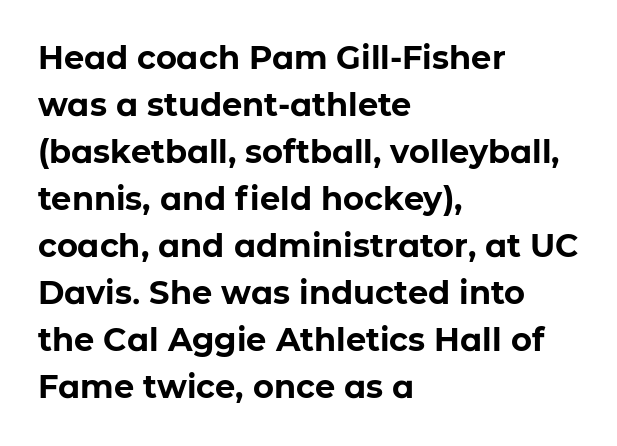
{"serif": "no", "italic": "no", "bold": "yes", "weight": "bold", "width": "normal", "stroke_contrast": "low", "x_height": "medium", "monospaced": "no", "underline": "no", "align": "left", "line_spacing": "normal", "line_spacing_ratio": 1.47, "letter_spacing": "normal", "letter_spacing_em": 0.0, "glyph_px": 32}
